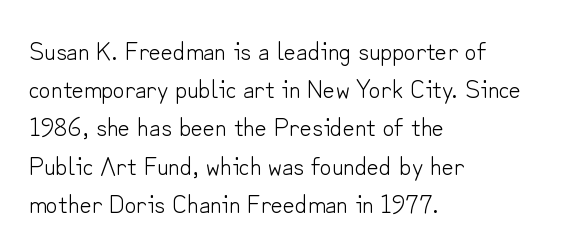
The image shows 26 px text type, upright; set left-aligned, normal line spacing (1.47x), normal letter spacing, not underlined.
